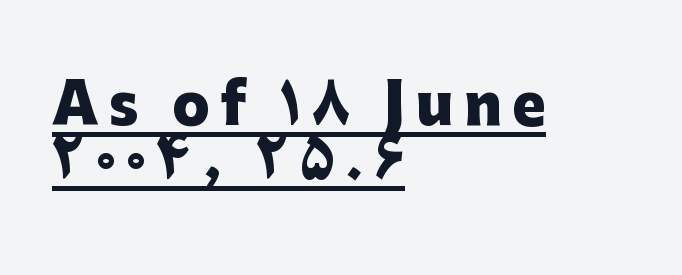
The paragraph has a hard left edge and a soft right edge. The axis of the letterforms is exactly vertical. Tightly led — the rows are bunched. Is the type bold? Yes — the strokes are clearly thick and heavy. Nope, no serifs anywhere on these letters. Caption: lettering with a line underneath.
